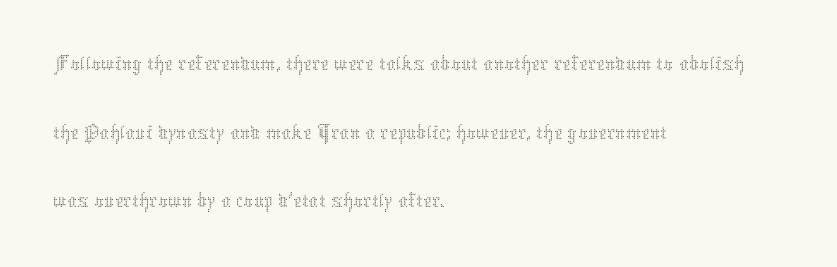
Q: Is the text bold? A: No.
Q: Is the text italic (slanted)? A: No, it is upright.
Q: Is the text underlined? A: No.
Q: How is the paragraph aligned? A: Left-aligned.
Q: Is the spacing between letters normal or unusually wide? A: Normal.
Q: Is the spacing between lines tight, normal or loose? A: Normal.
Q: Width (condensed, normal, or wide)? A: Normal.
Q: Stroke contrast? A: Medium.
Q: x-height? A: Medium.
Q: Monospaced? A: No.
